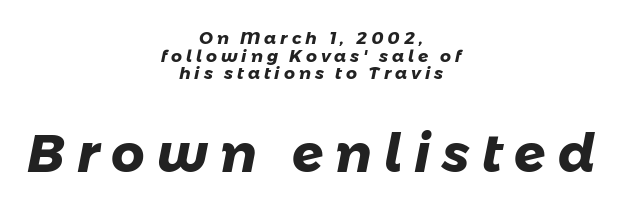
{"serif": "no", "bold": "yes", "weight": "heavy", "width": "normal", "stroke_contrast": "low", "x_height": "medium", "monospaced": "no", "underline": "no", "align": "center", "line_spacing": "tight", "line_spacing_ratio": 1.03, "letter_spacing": "wide", "letter_spacing_em": 0.23, "larger_block": "second", "size_ratio": 3.06, "glyph_px": 52}
